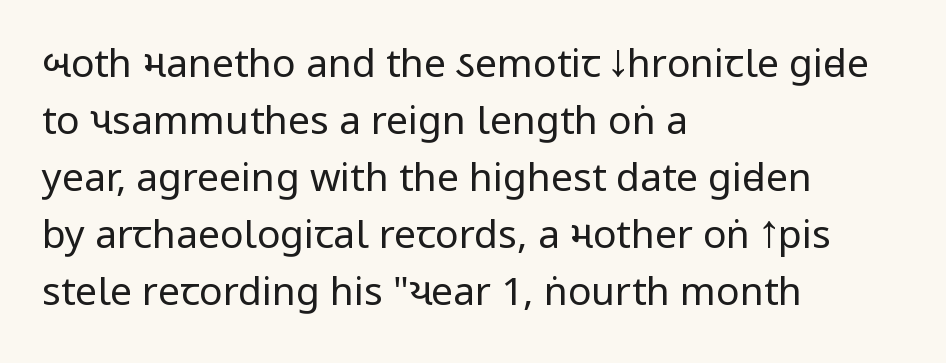
{"serif": "no", "italic": "no", "bold": "no", "weight": "regular", "width": "condensed", "stroke_contrast": "low", "underline": "no", "align": "left", "line_spacing": "normal", "line_spacing_ratio": 1.46, "letter_spacing": "normal", "letter_spacing_em": 0.0, "glyph_px": 39}
